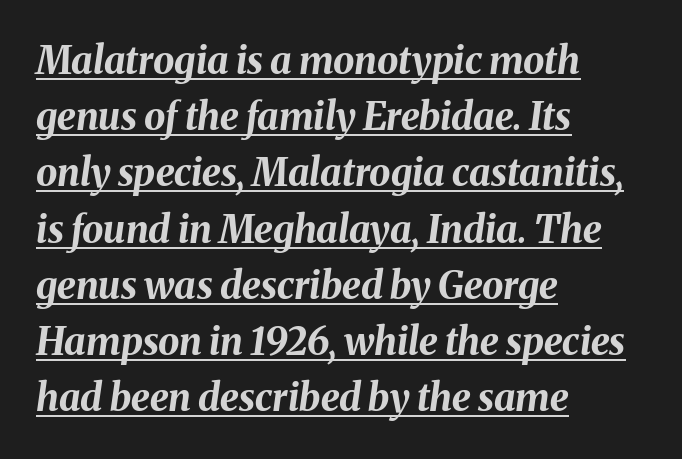
Q: Is the text bold? A: Yes.
Q: Is the text italic (slanted)? A: Yes, it leans right by about 8 degrees.
Q: Is the text underlined? A: Yes.
Q: How is the paragraph aligned? A: Left-aligned.
Q: Is the spacing between letters normal or unusually wide? A: Normal.
Q: Is the spacing between lines tight, normal or loose? A: Normal.
Q: Width (condensed, normal, or wide)? A: Normal.
Q: Stroke contrast? A: Medium.
Q: x-height? A: Medium.
Q: Monospaced? A: No.
